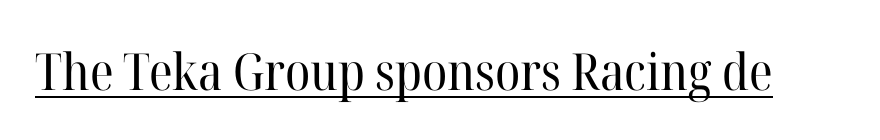
The image shows 51 px regular-weight serif type, upright; set normal letter spacing, underlined; high stroke contrast and a medium x-height.
